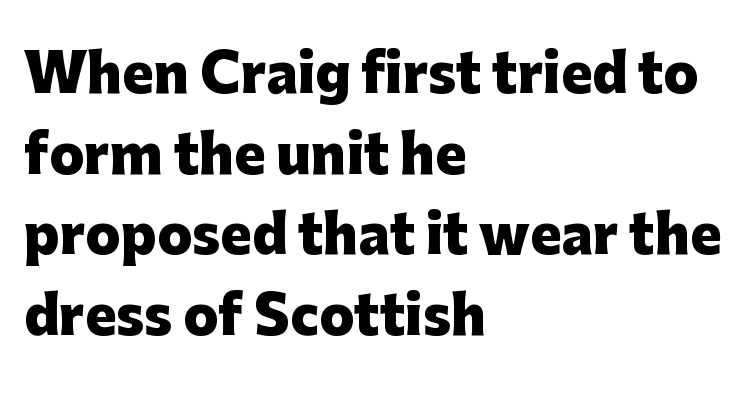
The image shows 52 px heavy sans-serif type, upright; set left-aligned, normal line spacing (1.55x), normal letter spacing, not underlined; low stroke contrast and a medium x-height.
